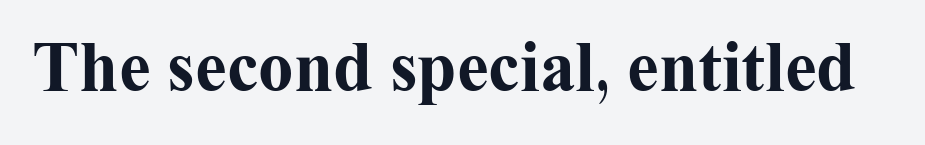
The image shows 71 px bold serif type, upright; set normal letter spacing, not underlined; medium stroke contrast and a medium x-height.
